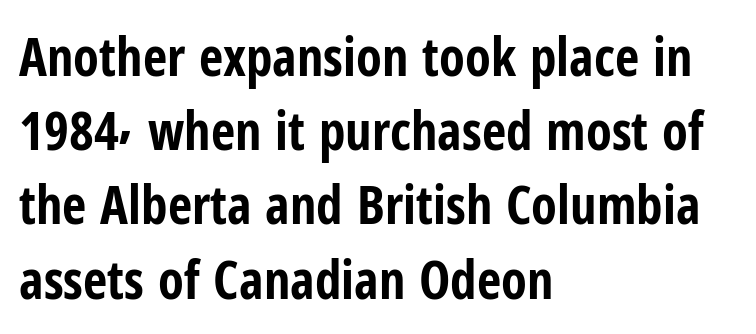
Q: Is the text bold? A: Yes.
Q: Is the text italic (slanted)? A: No, it is upright.
Q: Is the typeface a serif or a sans-serif typeface? A: Sans-serif.
Q: Is the text underlined? A: No.
Q: How is the paragraph aligned? A: Left-aligned.
Q: Is the spacing between letters normal or unusually wide? A: Normal.
Q: Is the spacing between lines tight, normal or loose? A: Normal.
Q: Width (condensed, normal, or wide)? A: Condensed.
Q: Stroke contrast? A: Low.
Q: x-height? A: Medium.
Q: Monospaced? A: No.
